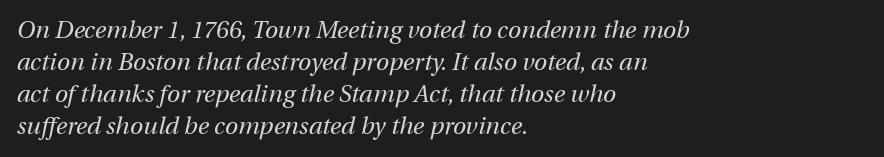
The image shows 24 px text type, italic (leaning right); set left-aligned, normal line spacing (1.34x), normal letter spacing, not underlined.
